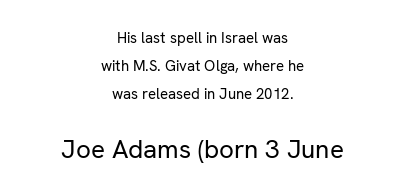
Q: Is the text bold? A: No.
Q: Is the text italic (slanted)? A: No, it is upright.
Q: Is the text underlined? A: No.
Q: How is the paragraph aligned? A: Centered.
Q: Is the spacing between letters normal or unusually wide? A: Normal.
Q: Which block of text is set in a larger size, the first (top) or the second (bottom)? A: The second (bottom) one.
